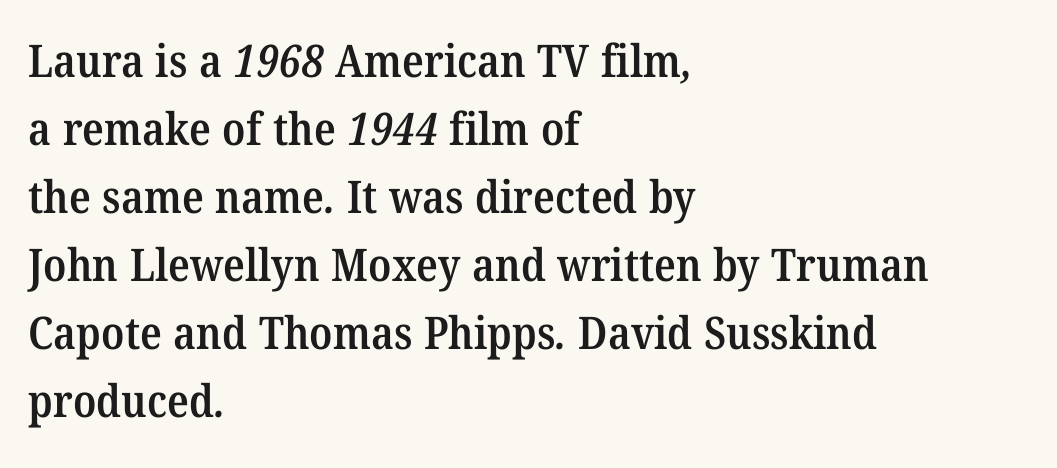
{"serif": "yes", "bold": "semi", "weight": "semibold", "width": "normal", "stroke_contrast": "medium", "x_height": "medium", "monospaced": "no", "underline": "no", "align": "left", "line_spacing": "normal", "line_spacing_ratio": 1.51, "letter_spacing": "normal", "letter_spacing_em": 0.0, "glyph_px": 45}
